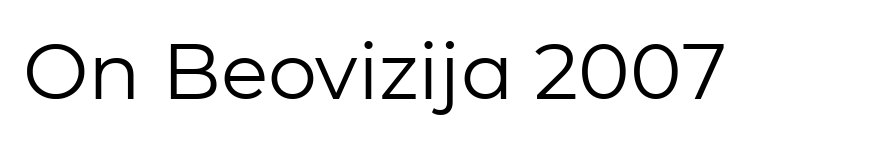
The image shows 78 px regular-weight sans-serif type, upright; set normal letter spacing, not underlined; low stroke contrast and a medium x-height.
